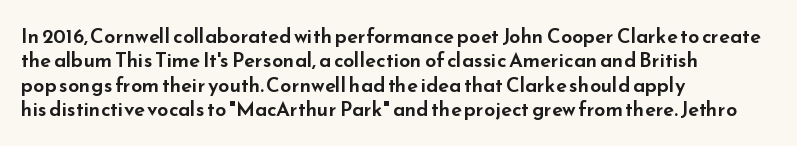
The image shows 20 px text type, upright; set left-aligned, line spacing 1.22x, normal letter spacing, not underlined.
